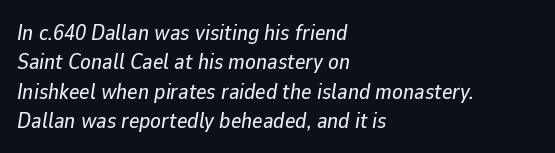
Q: Is the text italic (slanted)? A: Yes, it leans right by about 9 degrees.
Q: Is the text underlined? A: No.
Q: How is the paragraph aligned? A: Left-aligned.
Q: Is the spacing between letters normal or unusually wide? A: Normal.
Q: Is the spacing between lines tight, normal or loose? A: Normal.
